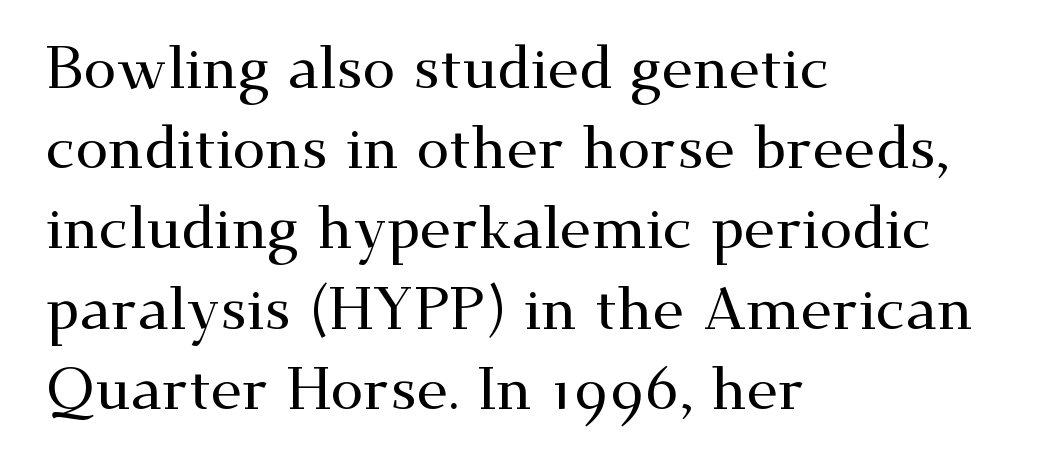
Q: Is the text italic (slanted)? A: No, it is upright.
Q: Is the typeface a serif or a sans-serif typeface? A: Serif.
Q: Is the text underlined? A: No.
Q: How is the paragraph aligned? A: Left-aligned.
Q: Is the spacing between letters normal or unusually wide? A: Normal.
Q: Is the spacing between lines tight, normal or loose? A: Normal.
Q: Width (condensed, normal, or wide)? A: Wide.
Q: Stroke contrast? A: Medium.
Q: x-height? A: Small.
Q: Monospaced? A: No.
